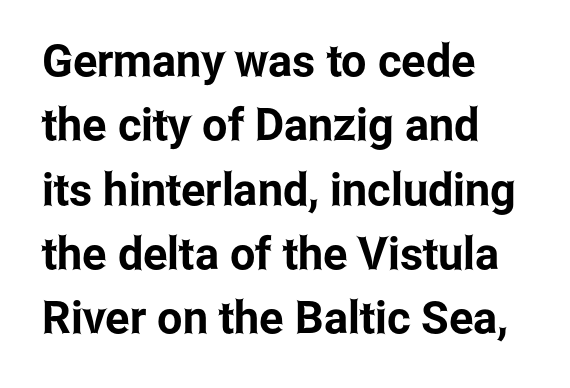
The font's upright variant was chosen for this text. Underline: absent. Visually the block forms a straight wall on the left and a jagged coastline on the right. Character widths vary here, with narrow letters taking less room than wide ones. Compared with typical body copy, the letter spacing here is the same.
